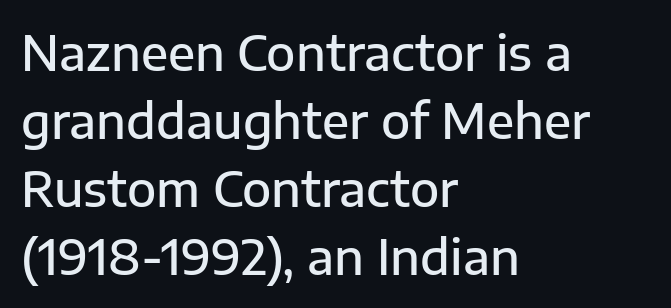
The image shows 48 px semibold sans-serif type, upright; set left-aligned, normal line spacing (1.42x), normal letter spacing, not underlined; low stroke contrast and a medium x-height.
